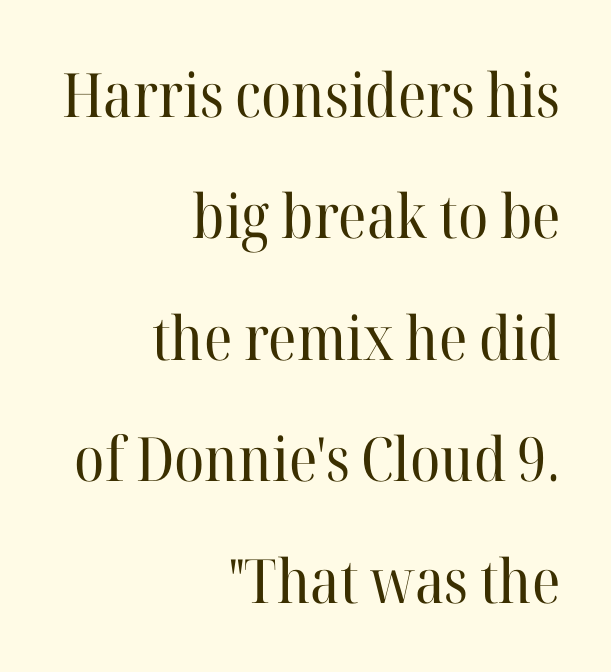
Is there much room between lines? Yes — plenty of vertical air separates them. Rule under the text: the space is simply empty. This rendering employs a face with finishing strokes, i.e., a serif. The line texture is even and compact thanks to regular tracking. Nope, not italic — everything's standing straight. Do the characters align in a grid? No, the font is proportional.
